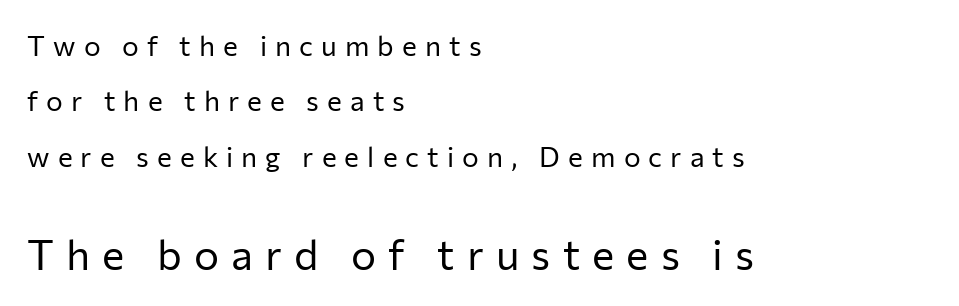
Q: Is the text bold? A: No.
Q: Is the text italic (slanted)? A: No, it is upright.
Q: Is the typeface a serif or a sans-serif typeface? A: Sans-serif.
Q: Is the text underlined? A: No.
Q: How is the paragraph aligned? A: Left-aligned.
Q: Is the spacing between letters normal or unusually wide? A: Unusually wide.
Q: Is the spacing between lines tight, normal or loose? A: Loose.
Q: Which block of text is set in a larger size, the first (top) or the second (bottom)? A: The second (bottom) one.
Q: Width (condensed, normal, or wide)? A: Normal.
Q: Stroke contrast? A: Low.
Q: x-height? A: Medium.
Q: Monospaced? A: No.
